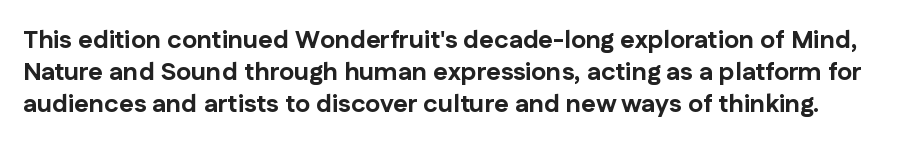
The image shows 25 px bold type, upright; set normal line spacing (1.29x), normal letter spacing, not underlined.
